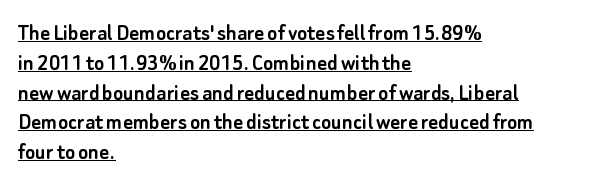
Q: Is the text italic (slanted)? A: No, it is upright.
Q: Is the text underlined? A: Yes.
Q: How is the paragraph aligned? A: Left-aligned.
Q: Is the spacing between letters normal or unusually wide? A: Normal.
